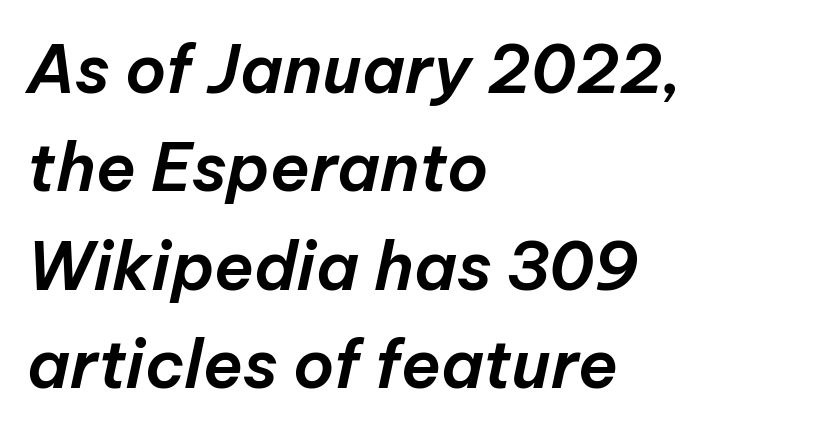
Rendered with sloped, italic letterforms. Does the copy run flush right? No — it runs flush left. Spacing verdict: proportional, widths tailored to each character. The space directly below the letters is spotless.
